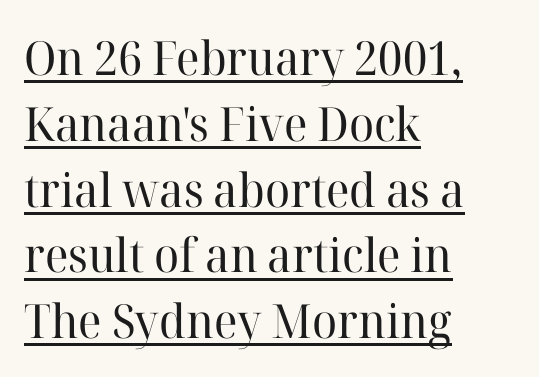
Q: Is the text bold? A: No.
Q: Is the text italic (slanted)? A: No, it is upright.
Q: Is the typeface a serif or a sans-serif typeface? A: Serif.
Q: Is the text underlined? A: Yes.
Q: How is the paragraph aligned? A: Left-aligned.
Q: Is the spacing between letters normal or unusually wide? A: Normal.
Q: Is the spacing between lines tight, normal or loose? A: Normal.
Q: Width (condensed, normal, or wide)? A: Normal.
Q: Stroke contrast? A: High.
Q: x-height? A: Medium.
Q: Monospaced? A: No.
